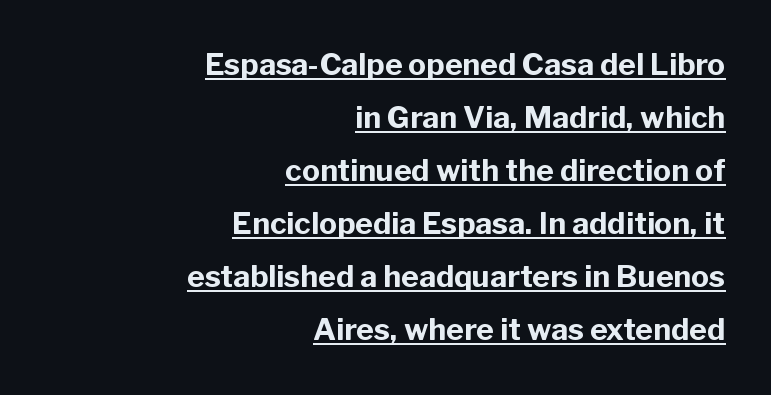
Leftover space on each line is placed entirely before the opening word. Look at the stroke-to-counter ratio: heavy, a bold. When letters stand straight like this, we call the style roman or upright. What decoration does the sample have? An underline. The text was rendered using a sans face with plain stroke endings. The tracking reads as untouched default to a designer's eye.
